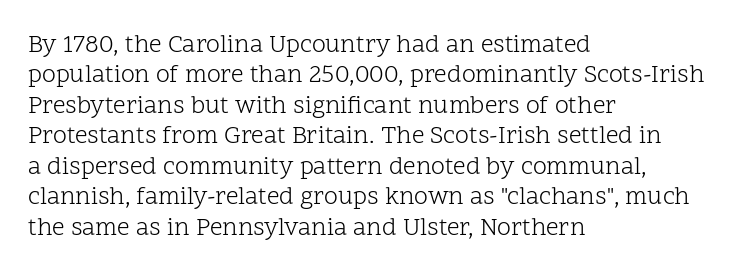
Nope, not italic — everything's standing straight. Only glyphs here, with clear space below each row. Leftover space on each line is placed entirely after the last word. The gaps between neighbouring characters are ordinary and unremarkable. A light-to-regular cut is what we see here.
